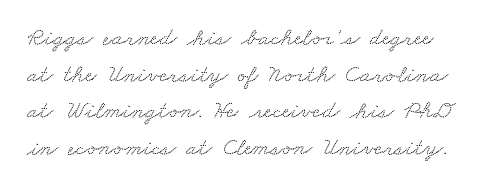
{"underline": "no", "line_spacing": "normal", "line_spacing_ratio": 1.47, "letter_spacing": "normal", "letter_spacing_em": 0.0, "glyph_px": 25}
